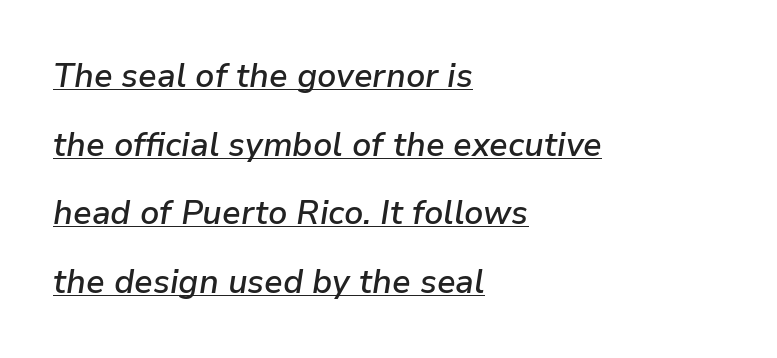
Q: Is the text bold? A: Semi-bold.
Q: Is the text italic (slanted)? A: Yes, it leans right by about 9 degrees.
Q: Is the text underlined? A: Yes.
Q: How is the paragraph aligned? A: Left-aligned.
Q: Is the spacing between letters normal or unusually wide? A: Normal.
Q: Is the spacing between lines tight, normal or loose? A: Loose.
Q: Width (condensed, normal, or wide)? A: Normal.
Q: Stroke contrast? A: Low.
Q: x-height? A: Medium.
Q: Monospaced? A: No.
